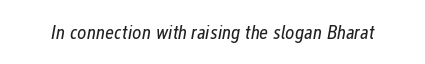
{"italic": "yes", "lean": "right", "slant_degrees": 12, "bold": "no", "underline": "no", "letter_spacing": "normal", "letter_spacing_em": 0.0, "glyph_px": 20}
